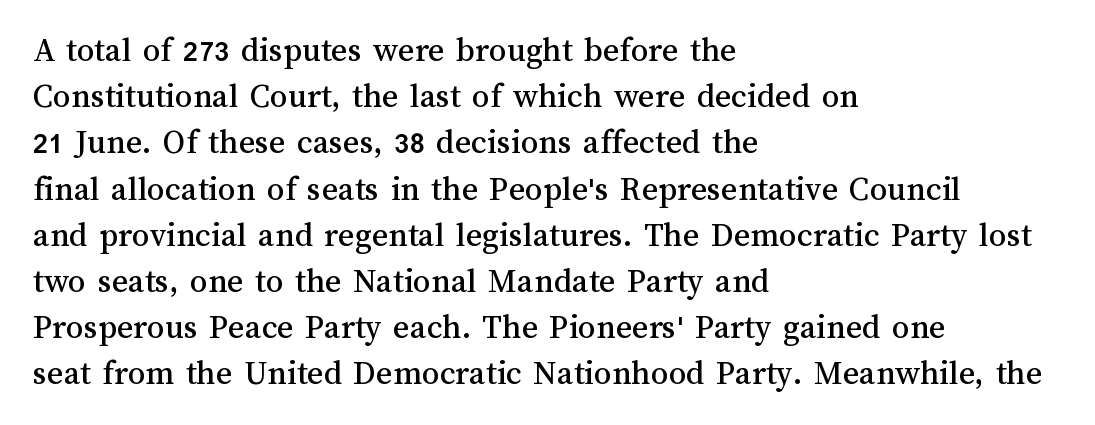
The image shows 35 px text type, upright; set left-aligned, normal line spacing (1.32x), normal letter spacing, not underlined; medium stroke contrast and a medium x-height.
